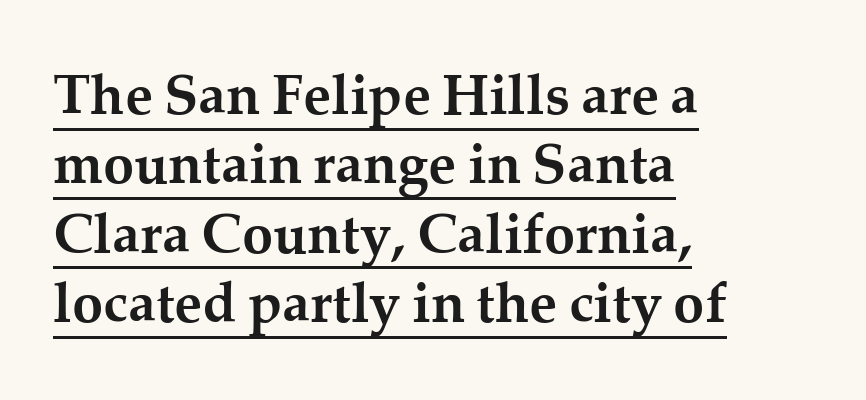
The specimen reads as upright at a glance. Has an underline been added? It has. Where is the straight margin? On the left. The letters are bold, with thick, heavy strokes.
